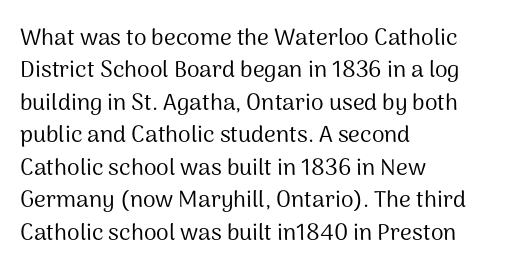
The image shows 23 px text type, upright; set left-aligned, normal line spacing (1.41x), normal letter spacing, not underlined.
